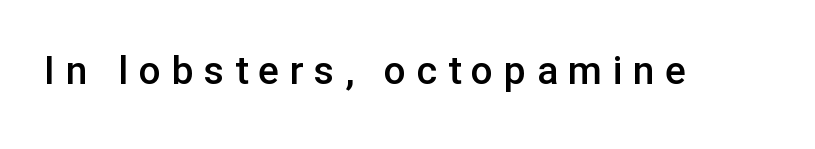
Beneath every word, the page is bare. The type sits square on the baseline with zero lean. Does the weight exceed regular? Yes, but only to semibold. This sample uses a sans-serif face.
